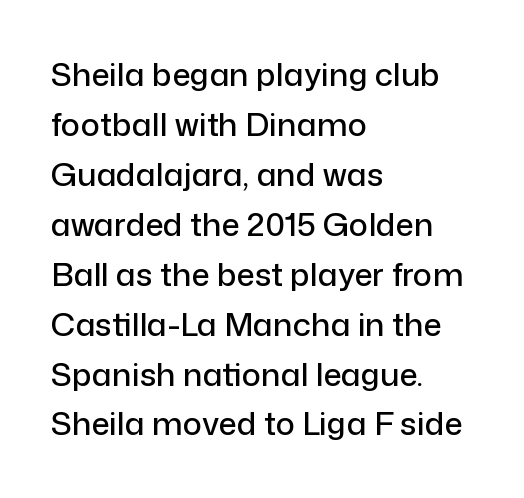
Q: Is the text italic (slanted)? A: No, it is upright.
Q: Is the typeface a serif or a sans-serif typeface? A: Sans-serif.
Q: Is the text underlined? A: No.
Q: How is the paragraph aligned? A: Left-aligned.
Q: Is the spacing between letters normal or unusually wide? A: Normal.
Q: Is the spacing between lines tight, normal or loose? A: Normal.
Q: Width (condensed, normal, or wide)? A: Normal.
Q: Stroke contrast? A: Low.
Q: x-height? A: Medium.
Q: Monospaced? A: No.
